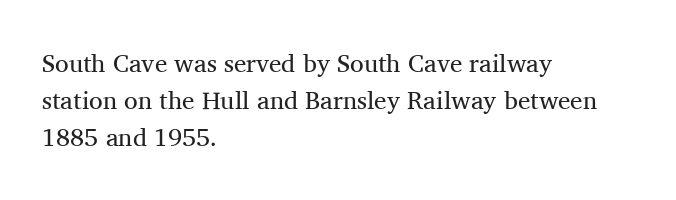
The image shows 25 px text type, upright; set left-aligned, normal line spacing (1.49x), normal letter spacing, not underlined.
